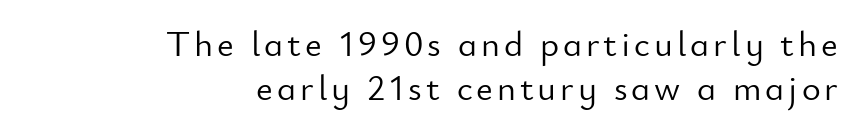
{"serif": "no", "italic": "no", "bold": "no", "weight": "light", "width": "normal", "stroke_contrast": "low", "x_height": "small", "monospaced": "no", "underline": "no", "align": "right", "line_spacing_ratio": 1.21, "glyph_px": 36}
